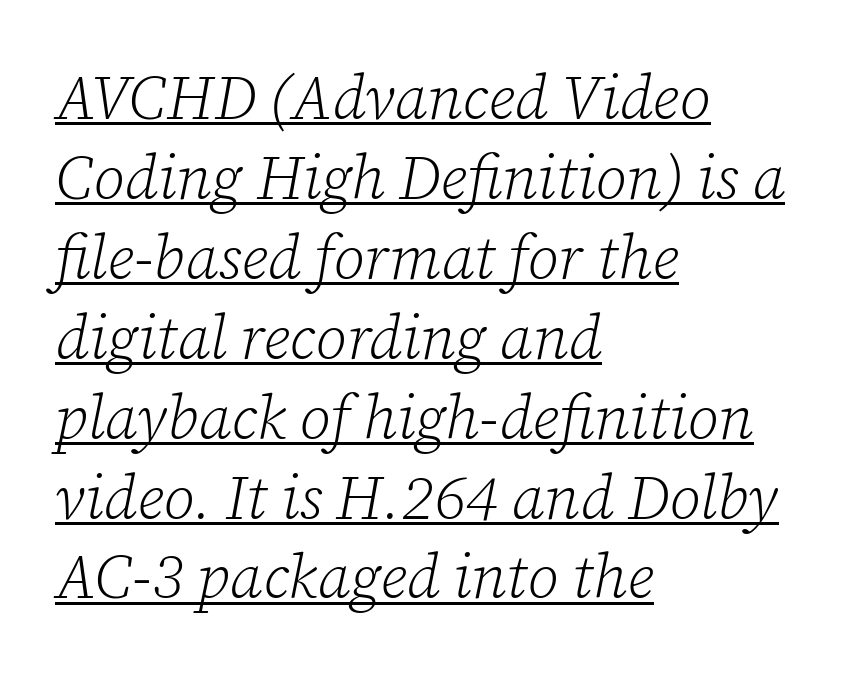
The rendering keeps characters at their native spacing. Is there much room between lines? A standard amount, neither cramped nor airy. The face looks like a standard text weight, possibly lighter. Glance below the letters and you will spot a drawn line. The rendering applies a slant to the glyphs.
